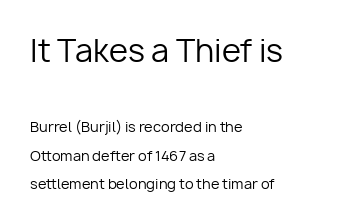
{"serif": "no", "italic": "no", "bold": "no", "weight": "regular", "width": "normal", "stroke_contrast": "low", "x_height": "medium", "monospaced": "no", "underline": "no", "align": "left", "line_spacing": "loose", "line_spacing_ratio": 2.02, "letter_spacing": "normal", "letter_spacing_em": 0.0, "larger_block": "first", "size_ratio": 2.21, "glyph_px": 31}
